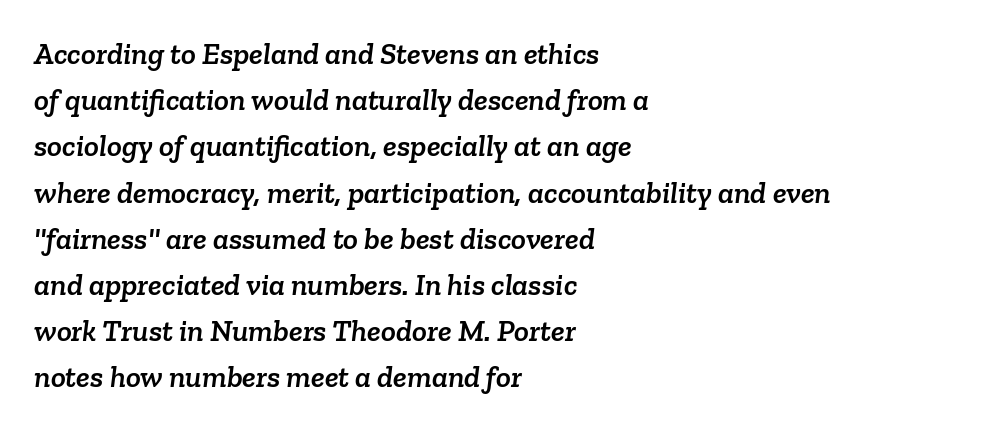
{"serif": "yes", "width": "normal", "stroke_contrast": "low", "x_height": "medium", "monospaced": "no", "underline": "no", "align": "left", "line_spacing": "normal", "line_spacing_ratio": 1.49, "letter_spacing": "normal", "letter_spacing_em": 0.0, "glyph_px": 31}
